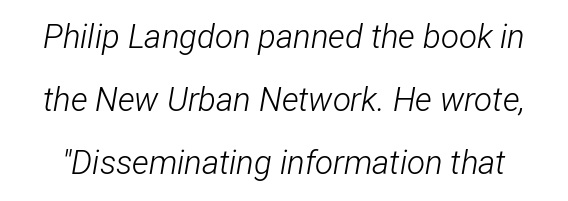
The image shows 33 px light, condensed type, italic (leaning right); set loose line spacing (1.91x), normal letter spacing, not underlined; low stroke contrast and a medium x-height.
